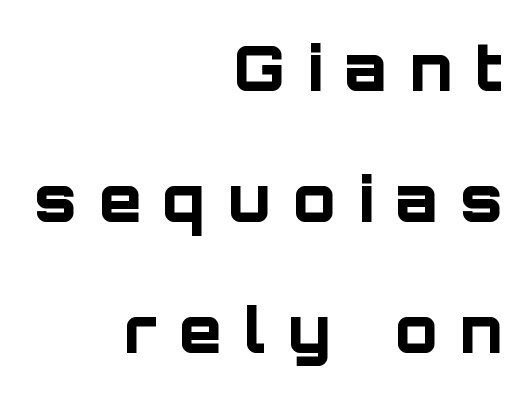
Honestly, the rows look like they've been pulled way apart. Display-style spreading of the glyphs; the letterfit is very open. Varying glyph widths throughout — classic text-font behaviour. Anything drawn beneath the words? Only blank space.
